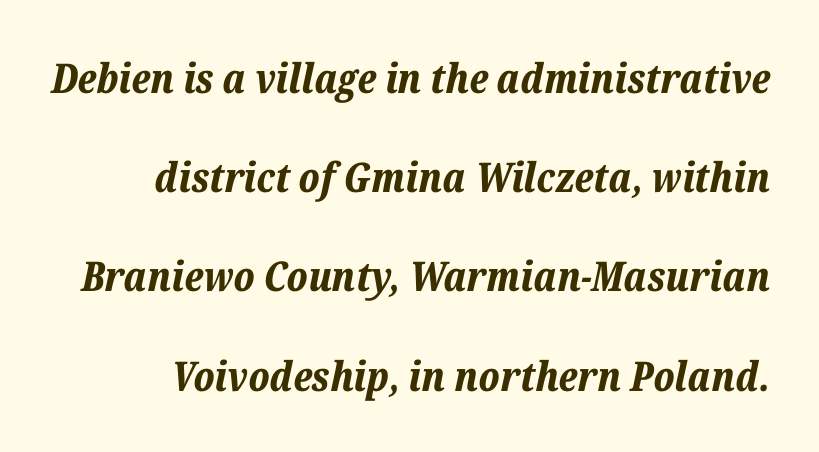
Check under the words: just untouched page. Think of a printed novel: that variable character pitch is what you see here. Leading: increased. The characters look thick and weighty, a clear bold. It's the slanting kind of type. Students, note that the glyphs here touch the page at normal intervals.
